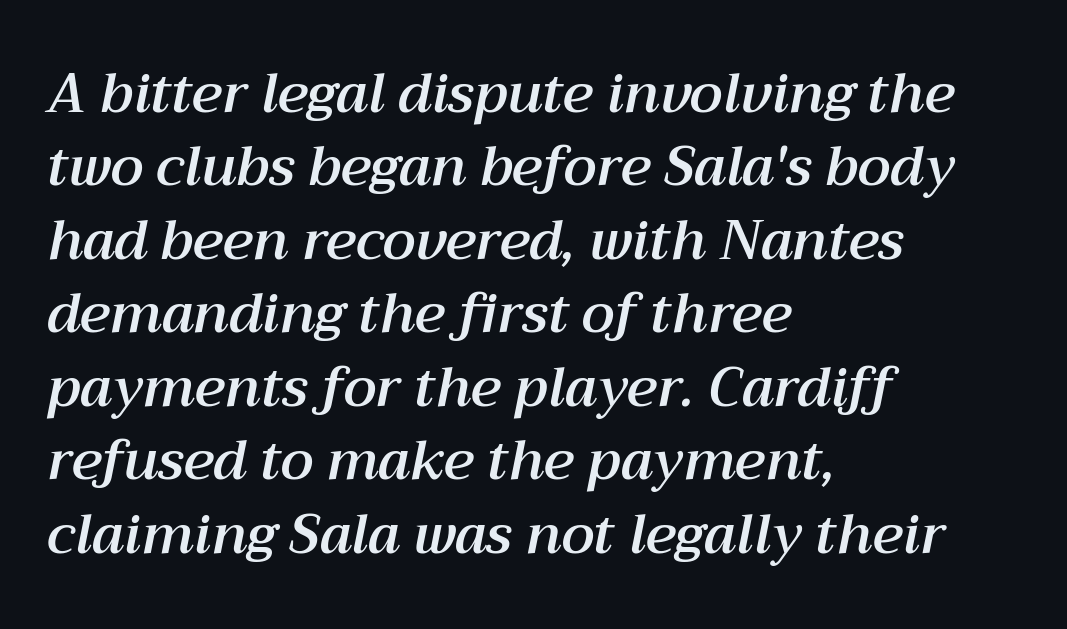
The gaps between neighbouring characters are ordinary and unremarkable. Plain, unruled lines of type. One-word summary of the alignment: left. Designer's note — italics engaged. Proportional: the letters do not fall into vertical columns. Summary of vertical rhythm: regular, with standard interline spacing.
